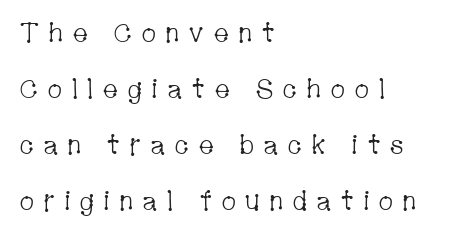
The image shows 27 px text type, upright; set left-aligned, loose line spacing (2.07x), unusually wide letter spacing (+0.31 em), not underlined.
